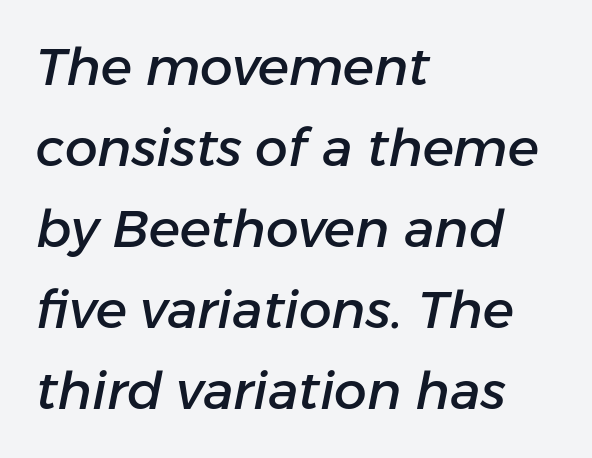
Q: Is the text italic (slanted)? A: Yes, it leans right by about 11 degrees.
Q: Is the text underlined? A: No.
Q: How is the paragraph aligned? A: Left-aligned.
Q: Is the spacing between letters normal or unusually wide? A: Normal.
Q: Is the spacing between lines tight, normal or loose? A: Normal.
Q: Width (condensed, normal, or wide)? A: Normal.
Q: Stroke contrast? A: Low.
Q: x-height? A: Medium.
Q: Monospaced? A: No.
